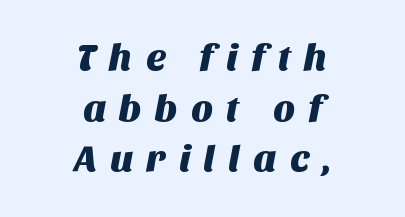
The image shows 38 px sans-serif type; set centered, normal line spacing (1.33x), unusually wide letter spacing (+0.33 em), not underlined; medium stroke contrast and a large x-height.
